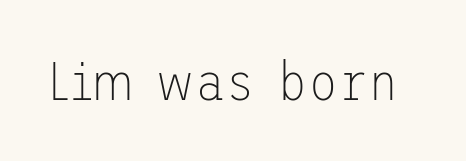
The image shows 55 px thin sans-serif type, upright; set normal letter spacing, not underlined; low stroke contrast and a medium x-height.
